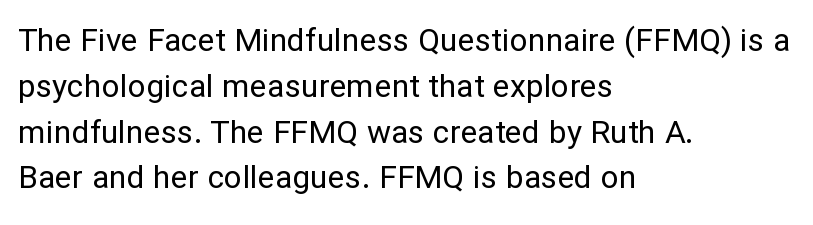
The image shows 32 px regular-weight sans-serif type, upright; set left-aligned, normal line spacing (1.43x), normal letter spacing, not underlined; low stroke contrast and a medium x-height.
